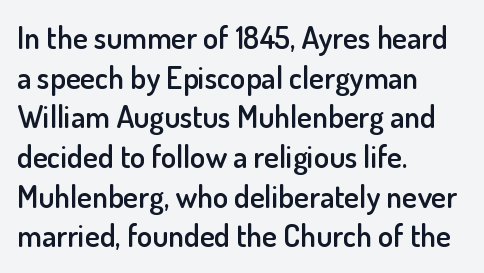
{"serif": "no", "italic": "no", "bold": "semi", "weight": "semibold", "width": "normal", "stroke_contrast": "low", "x_height": "small", "monospaced": "no", "underline": "no", "align": "left", "line_spacing": "normal", "line_spacing_ratio": 1.28, "letter_spacing": "normal", "letter_spacing_em": 0.0, "glyph_px": 31}
